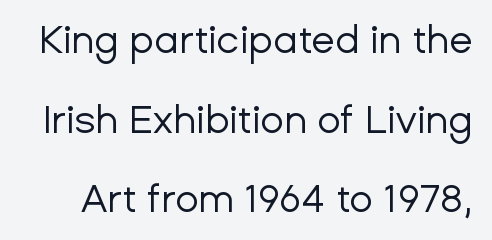
Plain, unruled lines of type. No extra ink here — the face is not bold. Is this a sans? Yes — the strokes have no serifs. Rendered with straight, roman letterforms.
